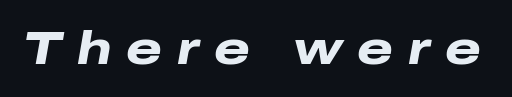
The image shows 46 px heavy, wide type, italic (leaning right); set unusually wide letter spacing (+0.32 em), not underlined; low stroke contrast and a medium x-height.
